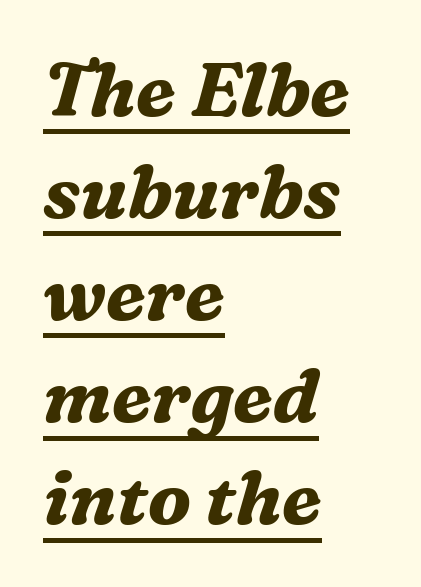
Q: Is the text bold? A: Yes.
Q: Is the text italic (slanted)? A: Yes, it leans right by about 16 degrees.
Q: Is the typeface a serif or a sans-serif typeface? A: Serif.
Q: Is the text underlined? A: Yes.
Q: How is the paragraph aligned? A: Left-aligned.
Q: Is the spacing between letters normal or unusually wide? A: Normal.
Q: Is the spacing between lines tight, normal or loose? A: Normal.
Q: Width (condensed, normal, or wide)? A: Normal.
Q: Stroke contrast? A: Medium.
Q: x-height? A: Medium.
Q: Monospaced? A: No.
